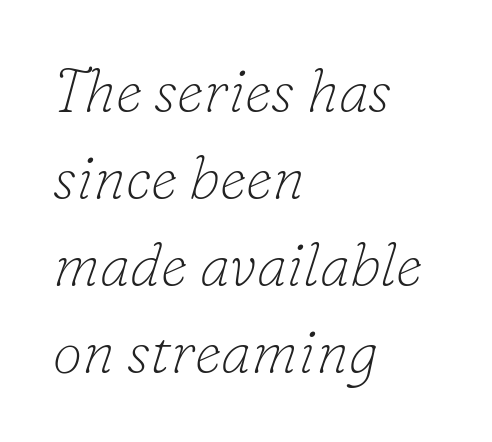
{"serif": "yes", "italic": "yes", "lean": "right", "slant_degrees": 16, "bold": "no", "weight": "thin", "width": "normal", "stroke_contrast": "low", "x_height": "small", "monospaced": "no", "underline": "no", "align": "left", "line_spacing": "normal", "line_spacing_ratio": 1.45, "letter_spacing": "normal", "letter_spacing_em": 0.0, "glyph_px": 60}
